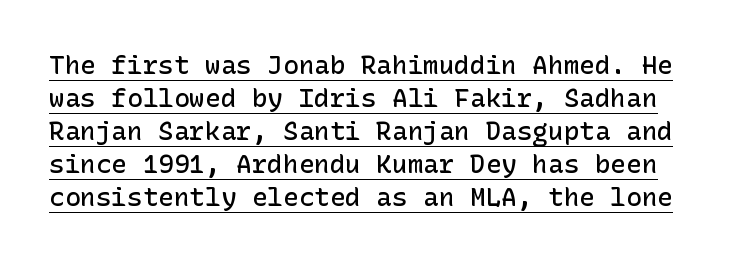
Nothing unusual about the tracking: characters are spaced as the font intends. Does the leading feel generous? No, just average. The passage shown is underscored from start to finish. No italicization has been applied; the sample stays upright. I'd describe the lettering as semibold — firm but not a full bold.
